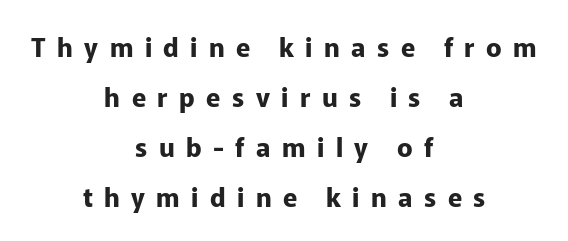
{"italic": "no", "bold": "yes", "underline": "no", "align": "center", "line_spacing": "loose", "line_spacing_ratio": 1.92, "letter_spacing": "wide", "letter_spacing_em": 0.44, "glyph_px": 26}
